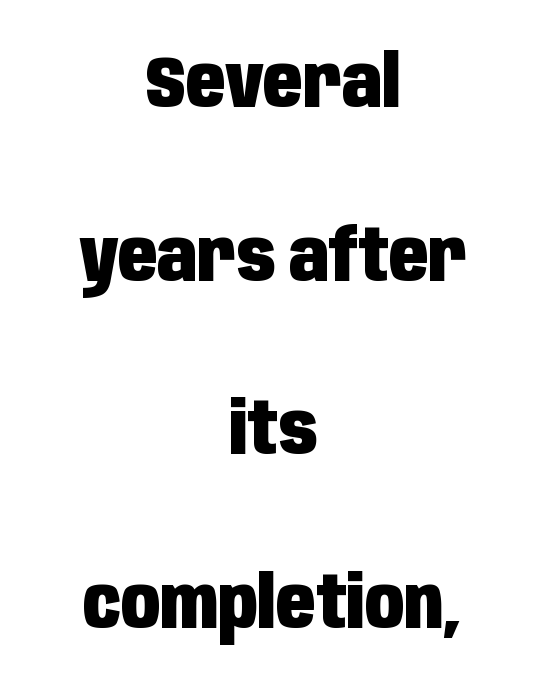
Q: Is the text bold? A: Yes.
Q: Is the text italic (slanted)? A: No, it is upright.
Q: Is the typeface a serif or a sans-serif typeface? A: Sans-serif.
Q: Is the text underlined? A: No.
Q: How is the paragraph aligned? A: Centered.
Q: Is the spacing between letters normal or unusually wide? A: Normal.
Q: Is the spacing between lines tight, normal or loose? A: Loose.
Q: Width (condensed, normal, or wide)? A: Condensed.
Q: Stroke contrast? A: Low.
Q: x-height? A: Large.
Q: Monospaced? A: No.
